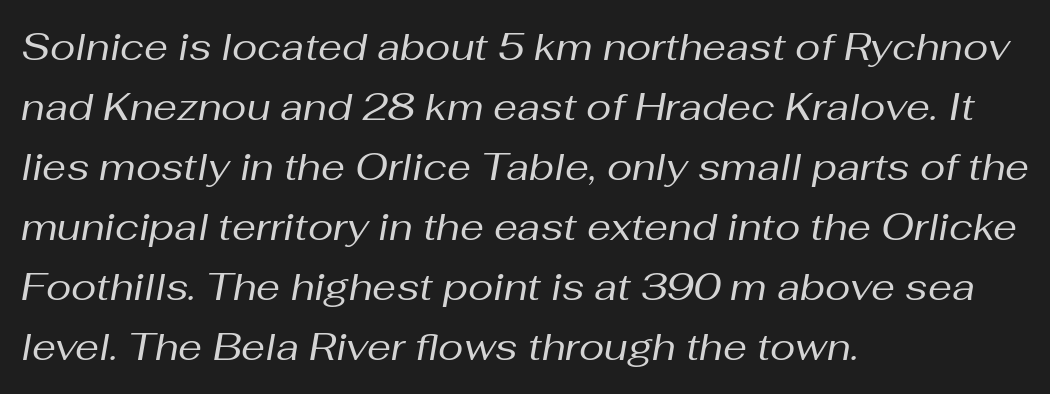
Every character sits at an angle, as italics do. Glance below the letters and you will spot only blank space. The letters advance in unequal steps, a hallmark of proportional type. Tracking here is standard; glyphs follow each other at the usual distance. The lines in this sample share a left origin and differ only in where they stop. Each new line begins a customary step beneath the previous one.
